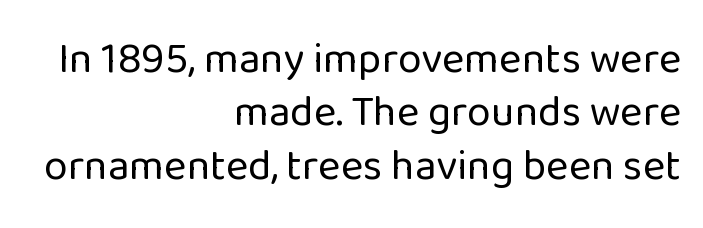
The text block is weighted toward the right margin, trailing off unevenly leftward. No letter is thick-stroked: the sample isn't bold. The glyphs in this specimen are sans serif. Vertical strokes here are truly vertical. The area under the type is left untouched. The face used here is proportionally spaced, like ordinary book or web type.
